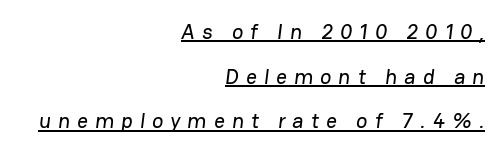
Q: Is the text underlined? A: Yes.
Q: How is the paragraph aligned? A: Right-aligned.
Q: Is the spacing between letters normal or unusually wide? A: Unusually wide.
Q: Is the spacing between lines tight, normal or loose? A: Loose.
